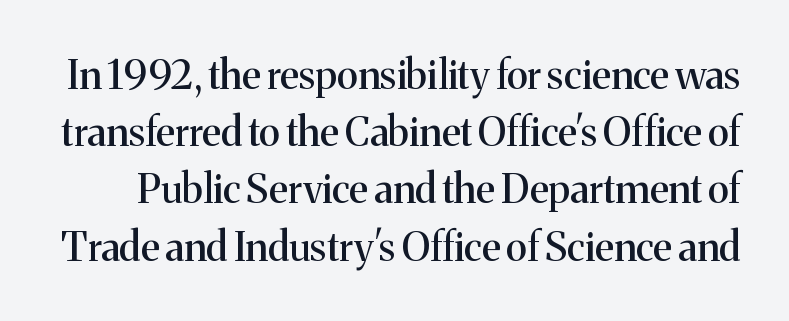
{"serif": "yes", "italic": "no", "width": "normal", "stroke_contrast": "medium", "x_height": "medium", "monospaced": "no", "underline": "no", "line_spacing": "normal", "line_spacing_ratio": 1.43, "letter_spacing": "normal", "letter_spacing_em": 0.0, "glyph_px": 40}
